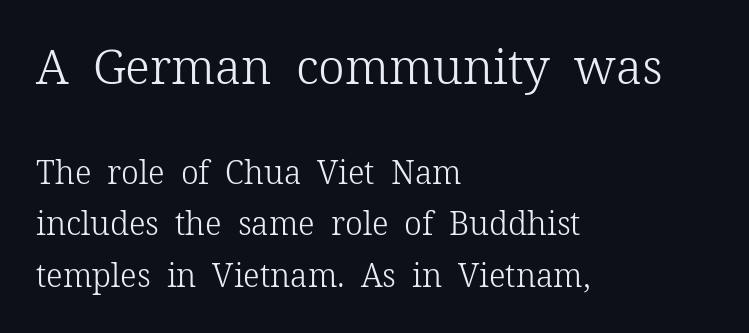
{"serif": "yes", "italic": "no", "bold": "no", "weight": "light", "width": "normal", "stroke_contrast": "low", "x_height": "medium", "monospaced": "no", "underline": "no", "align": "left", "line_spacing": "normal", "line_spacing_ratio": 1.61, "letter_spacing": "normal", "letter_spacing_em": 0.0, "larger_block": "first", "size_ratio": 1.5, "glyph_px": 48}
